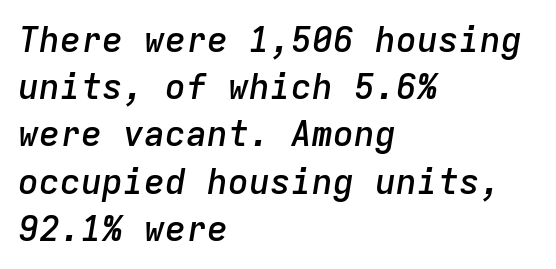
Q: Is the text bold? A: Semi-bold.
Q: Is the text italic (slanted)? A: Yes, it leans right by about 9 degrees.
Q: Is the text underlined? A: No.
Q: How is the paragraph aligned? A: Left-aligned.
Q: Is the spacing between letters normal or unusually wide? A: Normal.
Q: Is the spacing between lines tight, normal or loose? A: Normal.
Q: Width (condensed, normal, or wide)? A: Normal.
Q: Stroke contrast? A: Low.
Q: x-height? A: Medium.
Q: Monospaced? A: Yes.
